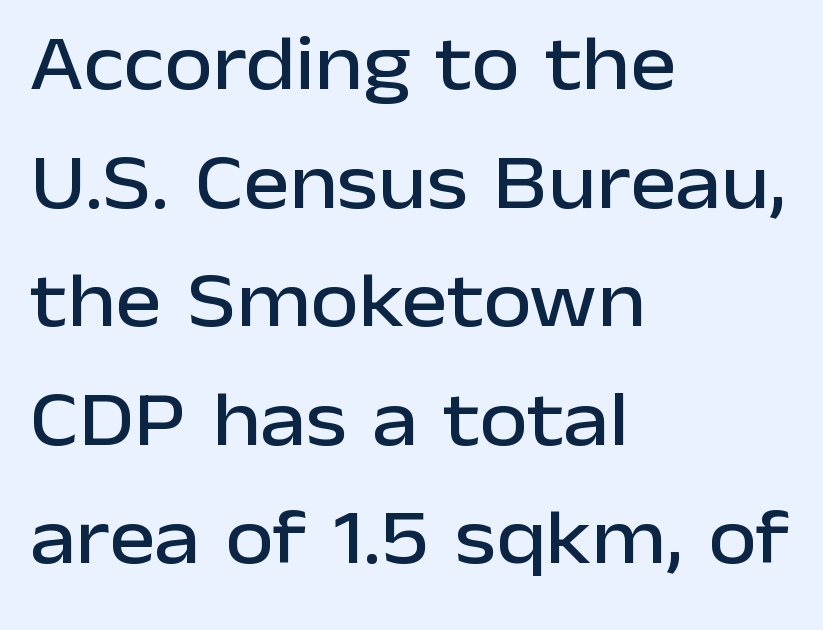
The vertical gap from one line to the next is medium. Caption: standard tracking, unaltered. Here the designer chose a conventional face with non-uniform glyph widths. Upright lettering throughout. This is sans-serif lettering, the kind often seen on screens and signage.
